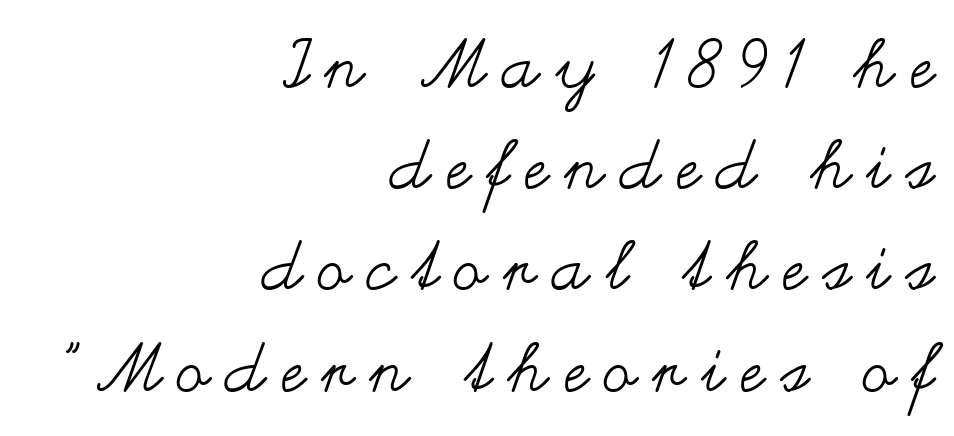
The designer left line spacing at the default. The line texture is sparse and dotted thanks to wide tracking. Bold? No — there's no thickening of the strokes. Think of a printed novel: that variable character pitch is what you see here.
